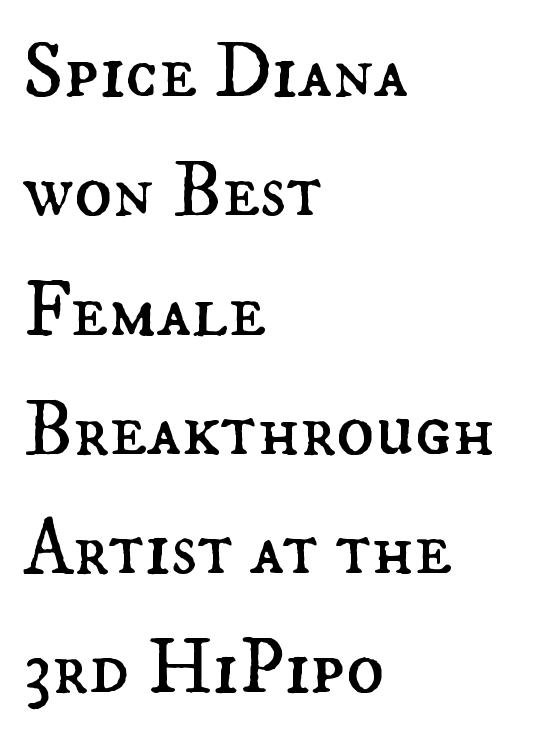
This sample is left-justified, so line endings fall wherever the words run out. Bare-footed words on every line. It's the straight-up-and-down kind of type. The font sits on the lighter half of the weight spectrum, regular included.
